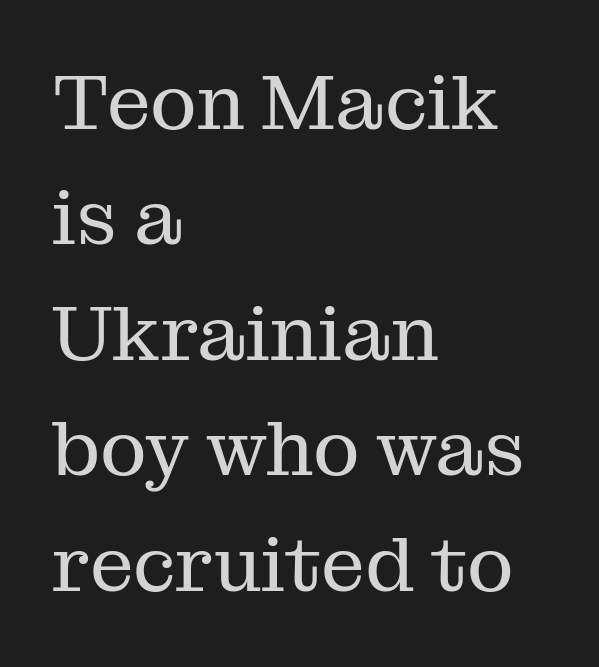
The image shows 78 px regular-weight serif type, upright; set left-aligned, normal line spacing (1.48x), normal letter spacing, not underlined; medium stroke contrast and a medium x-height.
